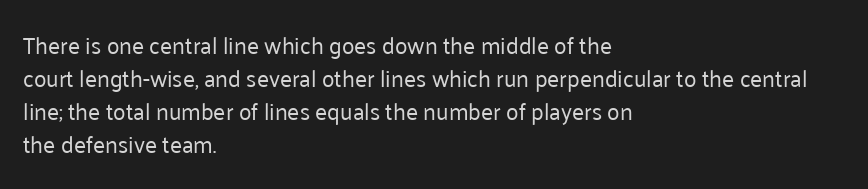
Q: Is the text bold? A: No.
Q: Is the text italic (slanted)? A: No, it is upright.
Q: Is the text underlined? A: No.
Q: How is the paragraph aligned? A: Left-aligned.
Q: Is the spacing between letters normal or unusually wide? A: Normal.
Q: Is the spacing between lines tight, normal or loose? A: Normal.
